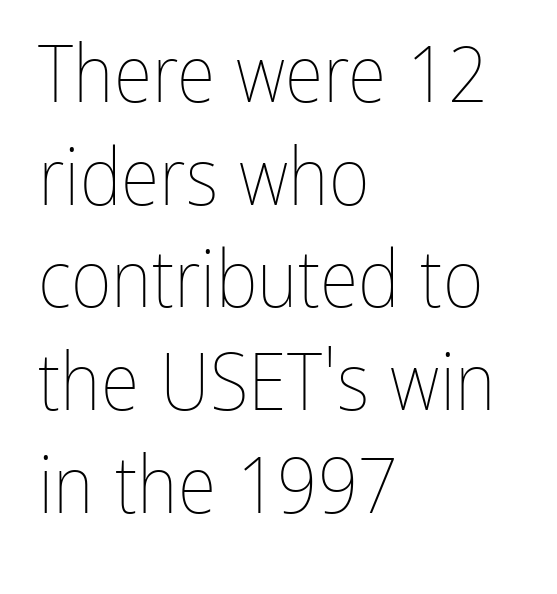
Q: Is the text bold? A: No.
Q: Is the text italic (slanted)? A: No, it is upright.
Q: Is the text underlined? A: No.
Q: How is the paragraph aligned? A: Left-aligned.
Q: Is the spacing between letters normal or unusually wide? A: Normal.
Q: Is the spacing between lines tight, normal or loose? A: Normal.
Q: Width (condensed, normal, or wide)? A: Condensed.
Q: Stroke contrast? A: Low.
Q: x-height? A: Medium.
Q: Monospaced? A: No.
